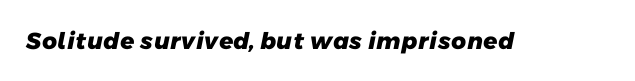
Compared with typical body copy, the letter spacing here is the same. A bare baseline throughout the passage. Chunky letters — that's bold for sure.
